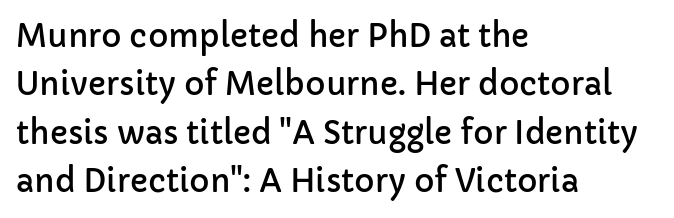
Is there much room between lines? A standard amount, neither cramped nor airy. Style check: upright. The letterforms sit shoulder to shoulder at normal distance. Horizontally, the lines are justified to the leading edge only. Nothing sits at the stroke ends, so this counts as sans-serif.
